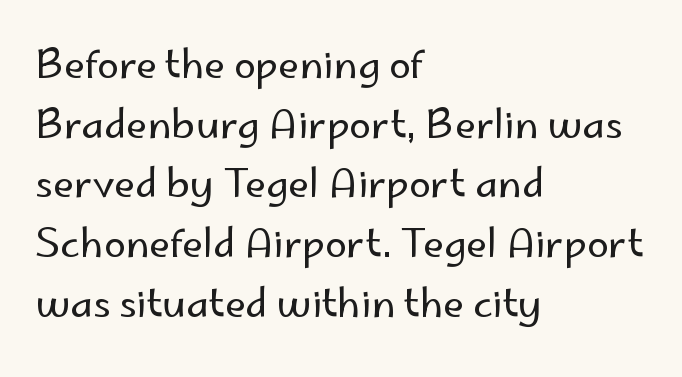
Q: Is the text bold? A: No.
Q: Is the text italic (slanted)? A: No, it is upright.
Q: Is the typeface a serif or a sans-serif typeface? A: Sans-serif.
Q: Is the text underlined? A: No.
Q: How is the paragraph aligned? A: Left-aligned.
Q: Is the spacing between letters normal or unusually wide? A: Normal.
Q: Is the spacing between lines tight, normal or loose? A: Normal.
Q: Width (condensed, normal, or wide)? A: Normal.
Q: Stroke contrast? A: Low.
Q: x-height? A: Small.
Q: Monospaced? A: No.
